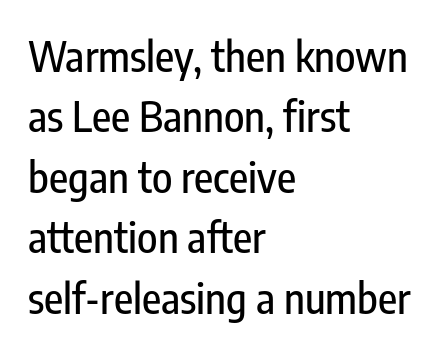
Type without underlining. The lines in this sample share a left origin and differ only in where they stop. Proportional: the letters do not fall into vertical columns. Look at the bottom of the vertical strokes: they stop flat, with no serifs. Is there much room between lines? A standard amount, neither cramped nor airy.
